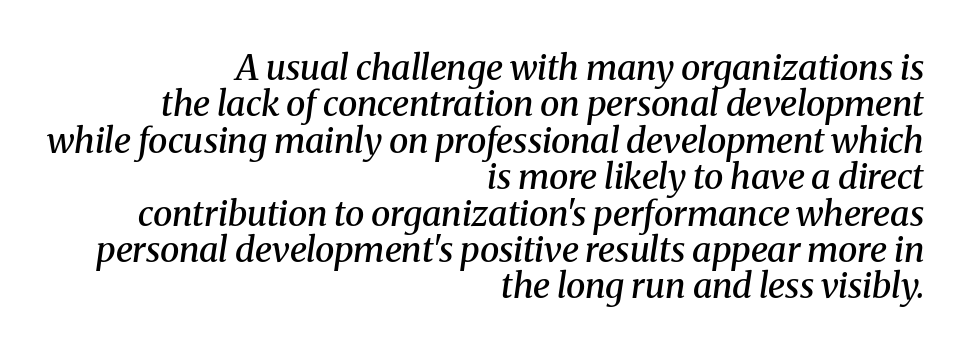
{"serif": "yes", "italic": "yes", "lean": "right", "slant_degrees": 8, "bold": "semi", "weight": "semibold", "width": "normal", "stroke_contrast": "medium", "x_height": "medium", "monospaced": "no", "underline": "no", "align": "right", "line_spacing": "tight", "line_spacing_ratio": 1.04, "letter_spacing": "normal", "letter_spacing_em": 0.0, "glyph_px": 35}
